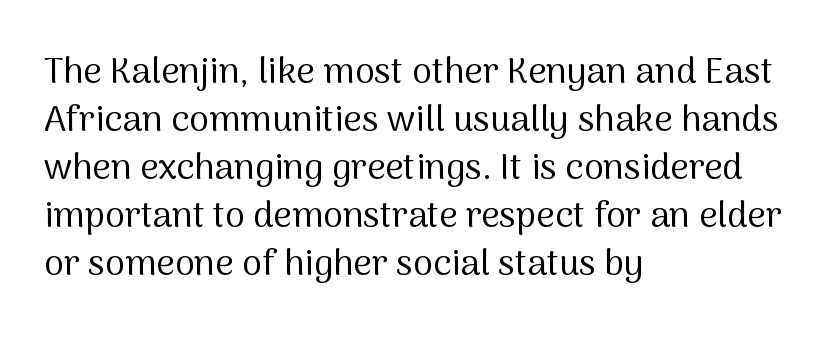
{"serif": "no", "italic": "no", "bold": "no", "weight": "regular", "width": "normal", "stroke_contrast": "medium", "x_height": "medium", "monospaced": "no", "underline": "no", "align": "left", "line_spacing": "normal", "line_spacing_ratio": 1.33, "letter_spacing": "normal", "letter_spacing_em": 0.0, "glyph_px": 36}
